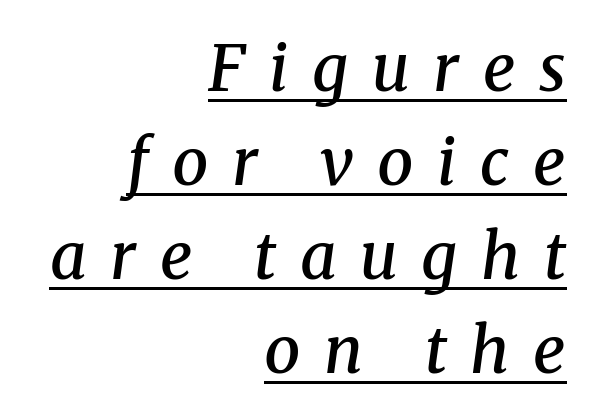
{"serif": "yes", "italic": "yes", "lean": "right", "slant_degrees": 8, "bold": "semi", "weight": "semibold", "width": "normal", "stroke_contrast": "medium", "x_height": "medium", "monospaced": "no", "underline": "yes", "align": "right", "line_spacing": "normal", "line_spacing_ratio": 1.47, "letter_spacing": "wide", "letter_spacing_em": 0.37, "glyph_px": 64}
